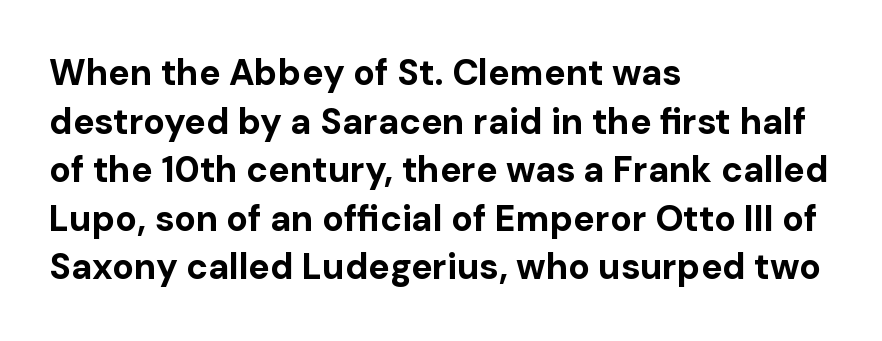
{"serif": "no", "italic": "no", "bold": "yes", "weight": "bold", "width": "normal", "stroke_contrast": "low", "x_height": "medium", "monospaced": "no", "underline": "no", "align": "left", "line_spacing": "normal", "line_spacing_ratio": 1.35, "letter_spacing": "normal", "letter_spacing_em": 0.0, "glyph_px": 36}
